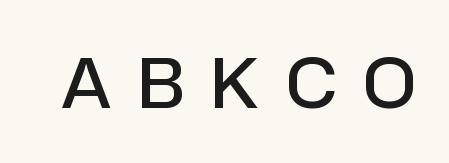
Q: Is the text bold? A: Semi-bold.
Q: Is the text italic (slanted)? A: No, it is upright.
Q: Is the typeface a serif or a sans-serif typeface? A: Sans-serif.
Q: Is the text underlined? A: No.
Q: Is the spacing between letters normal or unusually wide? A: Unusually wide.
Q: Width (condensed, normal, or wide)? A: Normal.
Q: Stroke contrast? A: Low.
Q: x-height? A: Medium.
Q: Monospaced? A: No.
